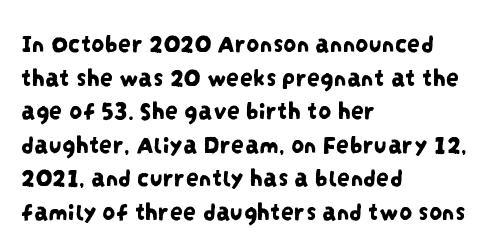
Nobody touched the tracking dial on this one. Leading: standard. Is the block centered? No — it sits flush against the left margin. Unmarked baselines from the first word to the last.
